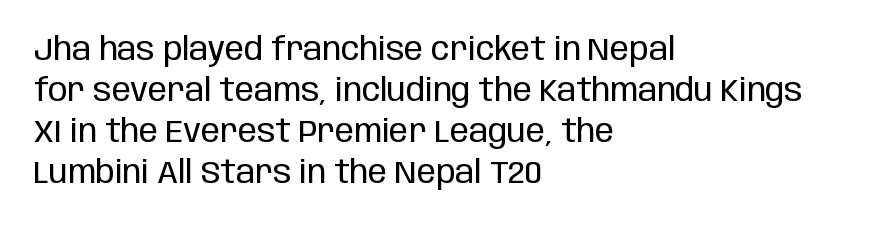
Q: Is the text bold? A: No.
Q: Is the text italic (slanted)? A: No, it is upright.
Q: Is the typeface a serif or a sans-serif typeface? A: Sans-serif.
Q: Is the text underlined? A: No.
Q: How is the paragraph aligned? A: Left-aligned.
Q: Is the spacing between letters normal or unusually wide? A: Normal.
Q: Is the spacing between lines tight, normal or loose? A: Normal.
Q: Width (condensed, normal, or wide)? A: Condensed.
Q: Stroke contrast? A: Low.
Q: x-height? A: Large.
Q: Monospaced? A: No.
